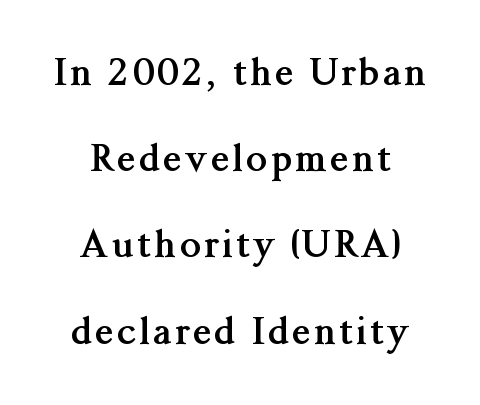
The image shows 37 px semibold serif type, upright; set centered, loose line spacing (2.33x), not underlined; medium stroke contrast and a medium x-height.
